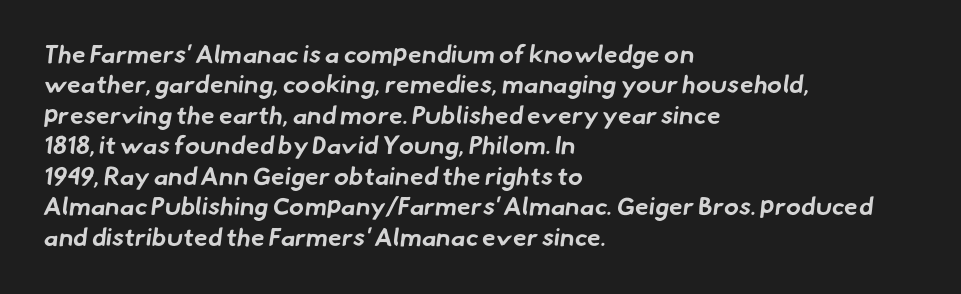
{"bold": "yes", "underline": "no", "align": "left", "line_spacing_ratio": 1.22, "letter_spacing": "normal", "letter_spacing_em": 0.0, "glyph_px": 25}
